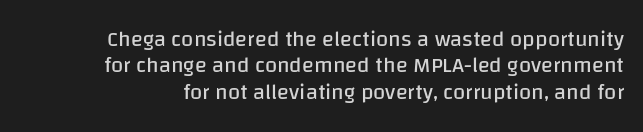
Q: Is the text bold? A: No.
Q: Is the text italic (slanted)? A: No, it is upright.
Q: Is the text underlined? A: No.
Q: Is the spacing between letters normal or unusually wide? A: Normal.
